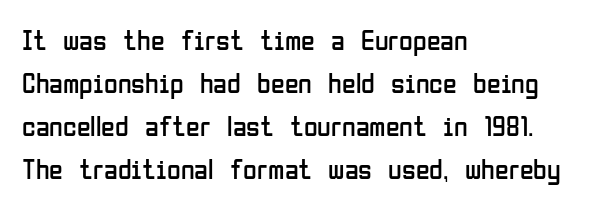
The image shows 28 px regular-weight, condensed sans-serif type, upright; set left-aligned, normal line spacing (1.54x), normal letter spacing, not underlined; low stroke contrast and a medium x-height.
